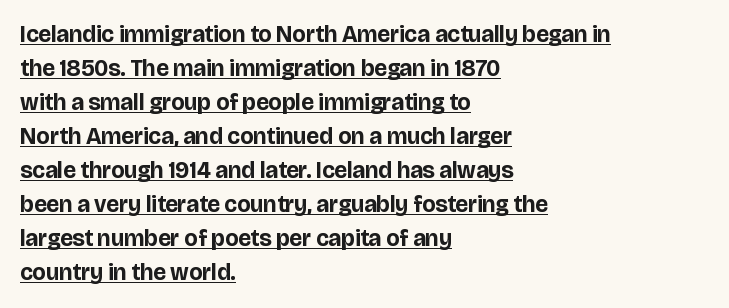
The image shows 23 px bold type, upright; set left-aligned, normal line spacing (1.48x), normal letter spacing, underlined.
